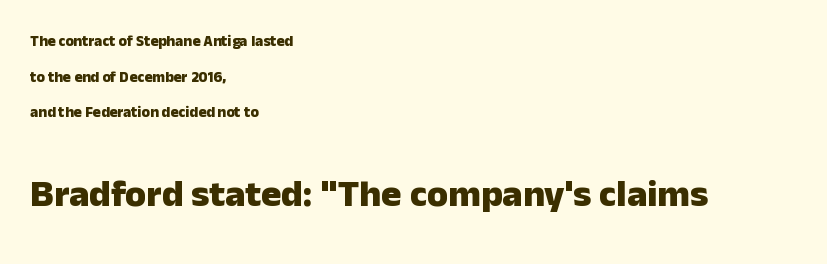
Q: Is the text bold? A: Yes.
Q: Is the text italic (slanted)? A: No, it is upright.
Q: Is the typeface a serif or a sans-serif typeface? A: Sans-serif.
Q: Is the text underlined? A: No.
Q: How is the paragraph aligned? A: Left-aligned.
Q: Is the spacing between letters normal or unusually wide? A: Normal.
Q: Is the spacing between lines tight, normal or loose? A: Loose.
Q: Which block of text is set in a larger size, the first (top) or the second (bottom)? A: The second (bottom) one.
Q: Width (condensed, normal, or wide)? A: Normal.
Q: Stroke contrast? A: Low.
Q: x-height? A: Medium.
Q: Monospaced? A: No.
